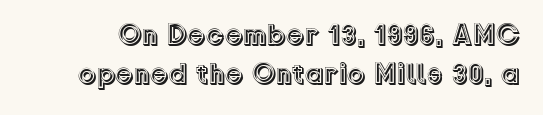
Q: Is the text italic (slanted)? A: No, it is upright.
Q: Is the text underlined? A: No.
Q: Is the spacing between letters normal or unusually wide? A: Normal.
Q: Is the spacing between lines tight, normal or loose? A: Normal.
Q: Width (condensed, normal, or wide)? A: Normal.
Q: x-height? A: Medium.
Q: Monospaced? A: No.
